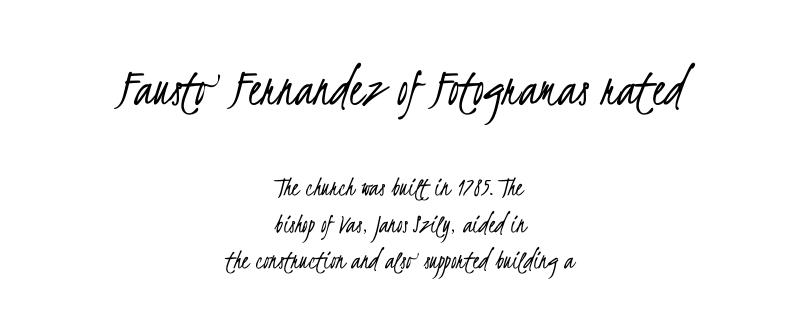
The image shows 55 px light, condensed sans-serif type; set centered, normal line spacing (1.3x), normal letter spacing, not underlined; the first (top) block is 1.96x larger; low stroke contrast and a small x-height.
